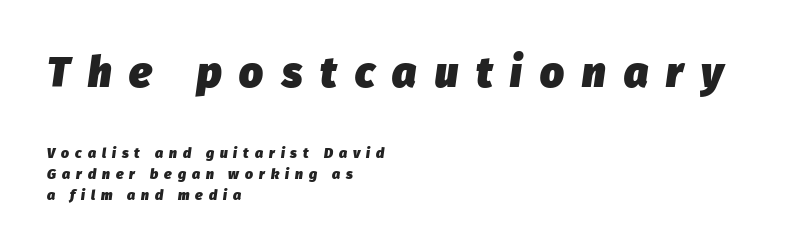
The image shows 42 px heavy type, italic (leaning right); set left-aligned, normal line spacing (1.51x), unusually wide letter spacing (+0.43 em), not underlined; the first (top) block is 3.0x larger; low stroke contrast and a medium x-height.
